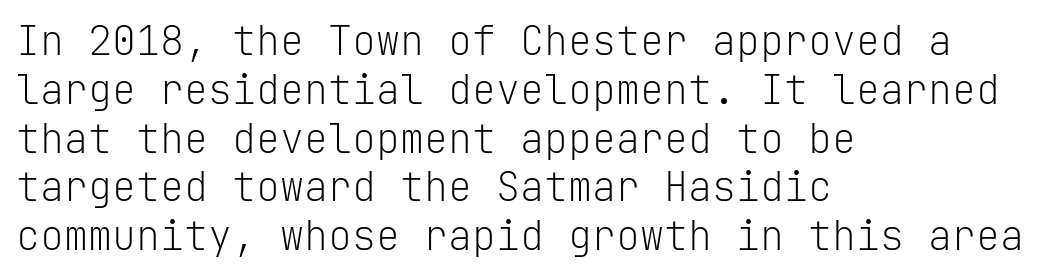
Horizontally, the lines are justified to the leading edge only. Fixed-width glyphs throughout — classic coding-font behaviour. Font category for this specimen: sans-serif. Nobody drew a line under any word here.
